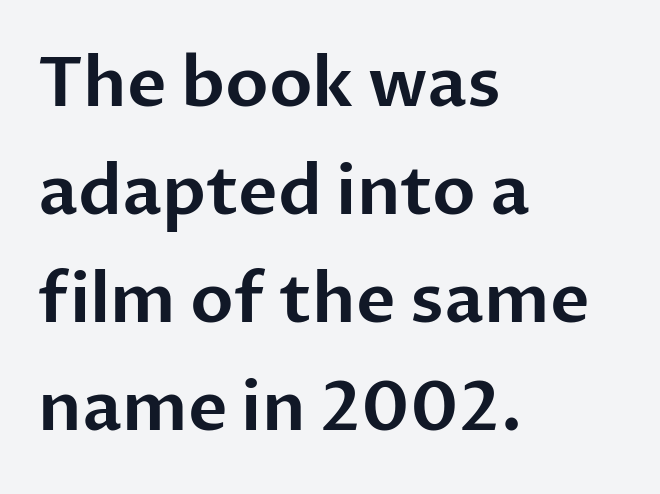
Tracking value appears to be zero — textbook default spacing. Style check: upright. A typesetter would label this face a sans. Character widths vary here, with narrow letters taking less room than wide ones. Anything drawn beneath the words? Only blank space. Alignment: flush left.
